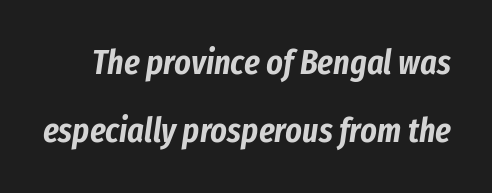
Nobody drew a line under any word here. The lines are spread far apart with generous leading. The rendering applies a slant to the glyphs. Compared with typical body copy, the letter spacing here is the same. The letters advance in unequal steps, a hallmark of proportional type.
